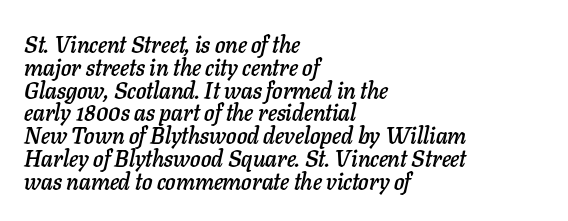
Q: Is the text italic (slanted)? A: Yes, it leans right by about 11 degrees.
Q: Is the text underlined? A: No.
Q: How is the paragraph aligned? A: Left-aligned.
Q: Is the spacing between letters normal or unusually wide? A: Normal.
Q: Is the spacing between lines tight, normal or loose? A: Tight.
